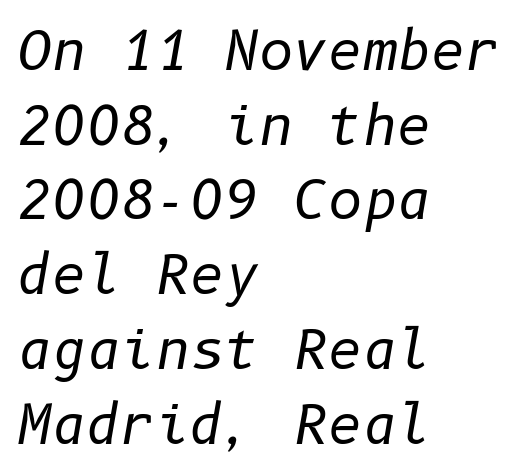
Q: Is the text bold? A: No.
Q: Is the text italic (slanted)? A: Yes, it leans right by about 10 degrees.
Q: Is the text underlined? A: No.
Q: How is the paragraph aligned? A: Left-aligned.
Q: Is the spacing between letters normal or unusually wide? A: Normal.
Q: Is the spacing between lines tight, normal or loose? A: Normal.
Q: Width (condensed, normal, or wide)? A: Normal.
Q: Stroke contrast? A: Low.
Q: x-height? A: Medium.
